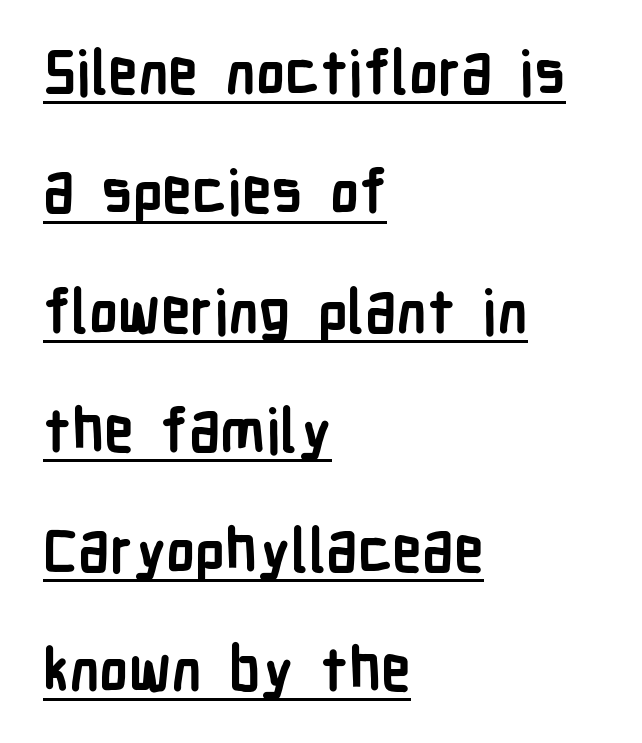
Q: Is the text bold? A: Yes.
Q: Is the text italic (slanted)? A: No, it is upright.
Q: Is the typeface a serif or a sans-serif typeface? A: Sans-serif.
Q: Is the text underlined? A: Yes.
Q: How is the paragraph aligned? A: Left-aligned.
Q: Is the spacing between letters normal or unusually wide? A: Normal.
Q: Is the spacing between lines tight, normal or loose? A: Loose.
Q: Width (condensed, normal, or wide)? A: Condensed.
Q: Stroke contrast? A: Low.
Q: x-height? A: Medium.
Q: Monospaced? A: No.
